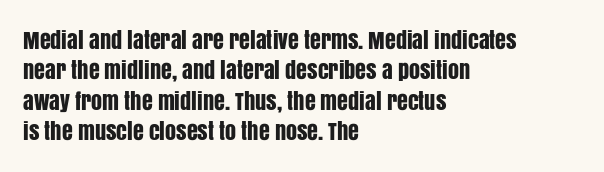
Descenders are the only things crossing below the line. The paragraph has a hard left edge and a soft right edge. Nothing unusual about the tracking: characters are spaced as the font intends. Vertically, the passage feels balanced, rows spaced as you'd expect. If you drew a line through each stem, it would be perfectly vertical.
